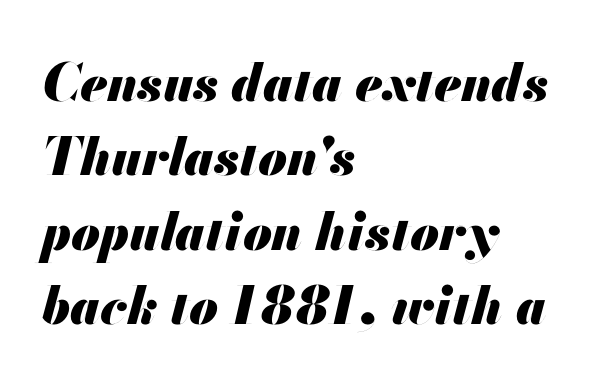
Underlining? Definitely not there. Here the designer chose a conventional face with non-uniform glyph widths. Rendered with sloped, italic letterforms. The letterforms sit shoulder to shoulder at normal distance.
